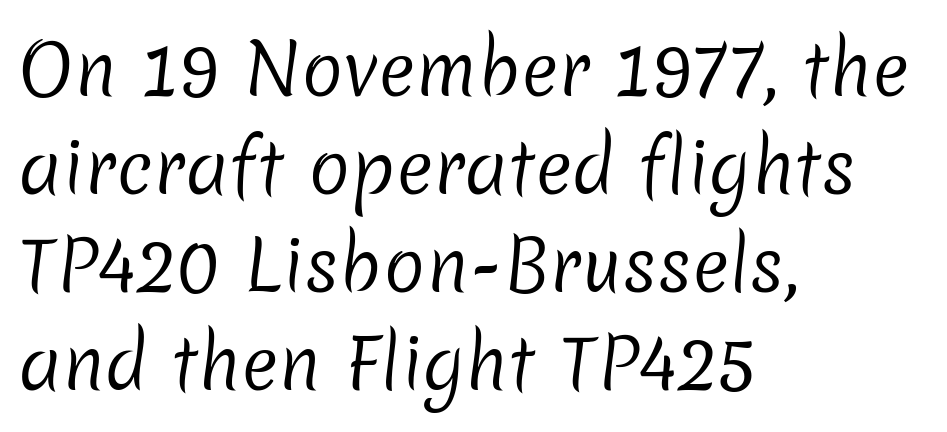
Nothing heavy about these letters — not bold at all. The setting favours the left margin, as ordinary paragraphs usually do. Quick note: underline off. Quick note: interline space is typical. No extra tracking has been applied to these lines. This sample has the flowing, uneven cadence of proportional lettering.
